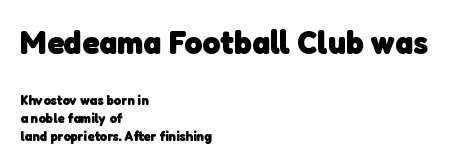
Every row of glyphs begins at an identical x-position on the left. You'd pick this weight for a headline — it's a proper bold. I'd call this a sans setting — the letters go barefoot. Beneath every word, the page is bare.
